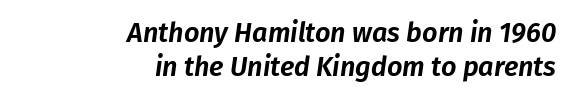
Whoever set this chose a conventional vertical rhythm. You could call the tracking neutral — neither tight nor loose. Clear beneath every line of the passage. You can tell it's italic because the verticals aren't actually vertical. The typesetter chose a ragged-left arrangement here.
